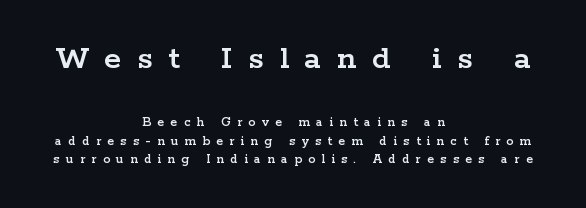
{"serif": "yes", "italic": "no", "width": "wide", "stroke_contrast": "low", "x_height": "medium", "monospaced": "no", "underline": "no", "align": "center", "line_spacing": "normal", "line_spacing_ratio": 1.34, "letter_spacing": "wide", "letter_spacing_em": 0.45, "larger_block": "first", "size_ratio": 2.5, "glyph_px": 35}
